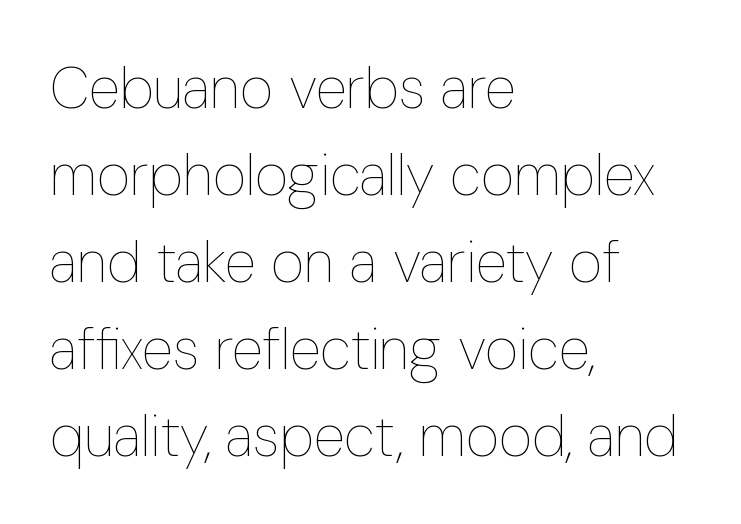
Q: Is the text bold? A: No.
Q: Is the text italic (slanted)? A: No, it is upright.
Q: Is the text underlined? A: No.
Q: How is the paragraph aligned? A: Left-aligned.
Q: Is the spacing between letters normal or unusually wide? A: Normal.
Q: Is the spacing between lines tight, normal or loose? A: Normal.
Q: Width (condensed, normal, or wide)? A: Condensed.
Q: Stroke contrast? A: Low.
Q: x-height? A: Medium.
Q: Monospaced? A: No.
